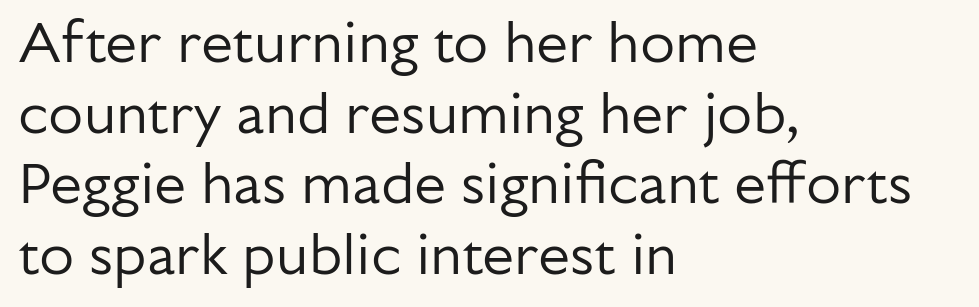
The image shows 57 px regular-weight sans-serif type, upright; set left-aligned, line spacing 1.24x, normal letter spacing, not underlined; low stroke contrast and a medium x-height.
